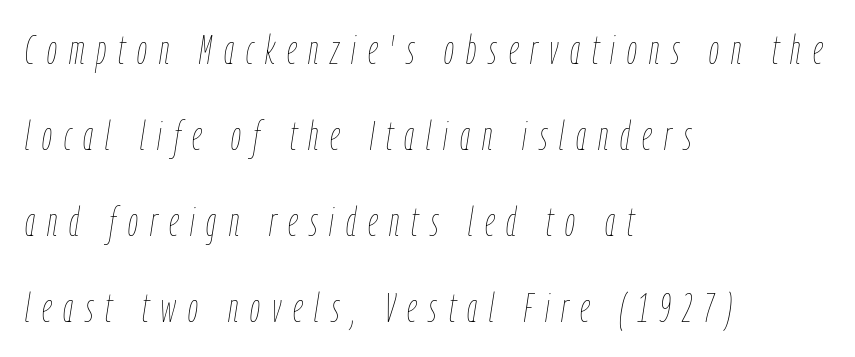
{"italic": "yes", "lean": "right", "slant_degrees": 9, "bold": "no", "weight": "thin", "width": "condensed", "stroke_contrast": "low", "x_height": "medium", "monospaced": "no", "underline": "no", "align": "left", "line_spacing": "loose", "line_spacing_ratio": 2.15, "letter_spacing": "wide", "letter_spacing_em": 0.3, "glyph_px": 40}
